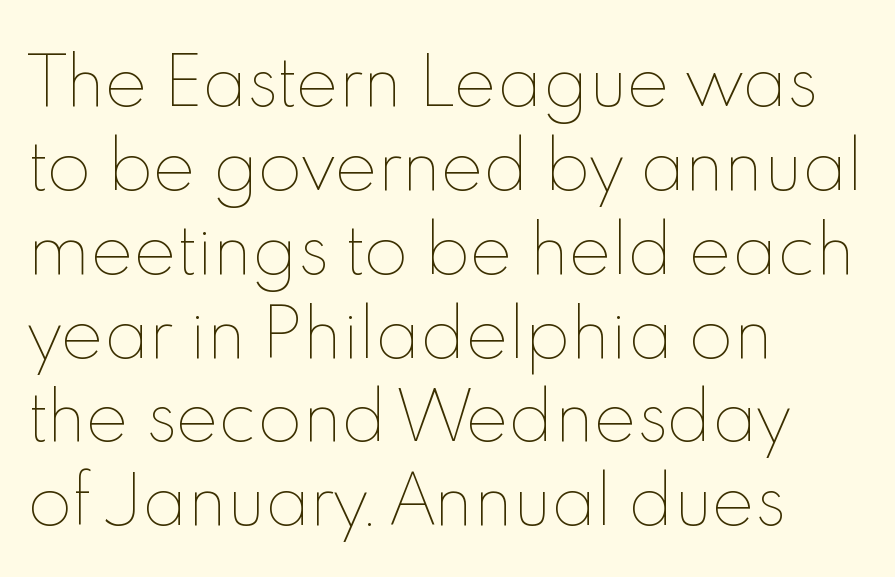
The font's upright variant was chosen for this text. Words appear dense and cohesive because spacing is normal. What's the leading like? Ordinary, nothing unusual. Weight: in the light-to-regular range. The text block is weighted toward the left margin, trailing off unevenly rightward. Do the characters align in a grid? No, the font is proportional.
